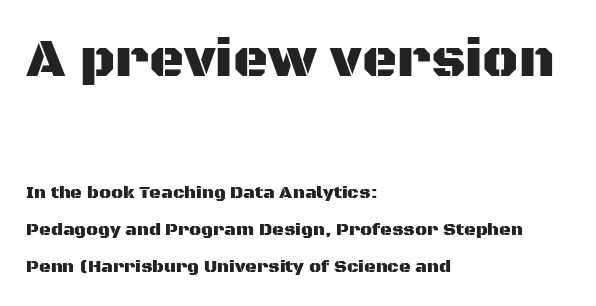
The image shows 54 px sans-serif type, upright; set left-aligned, loose line spacing (2.07x), normal letter spacing, not underlined; the first (top) block is 3.0x larger; medium stroke contrast and a large x-height.
